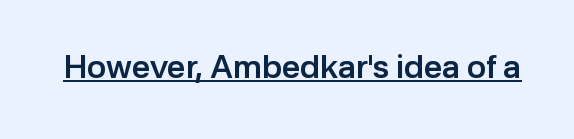
The string is rendered with underlining switched on. Grotesque or geometric, the face here clearly has no serifs. The letters sit at their default tracking, neither squeezed nor spread. This sample has the flowing, uneven cadence of proportional lettering. Nope, not italic — everything's standing straight. Caption: semibold face, moderately heavy strokes.
